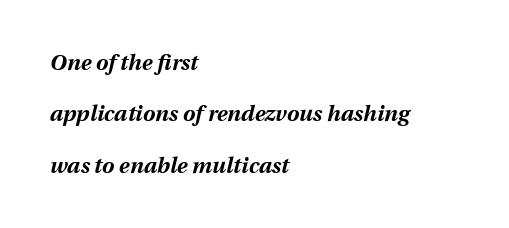
{"italic": "yes", "lean": "right", "slant_degrees": 12, "bold": "yes", "underline": "no", "align": "left", "line_spacing": "loose", "line_spacing_ratio": 2.33, "letter_spacing": "normal", "letter_spacing_em": 0.0, "glyph_px": 22}
